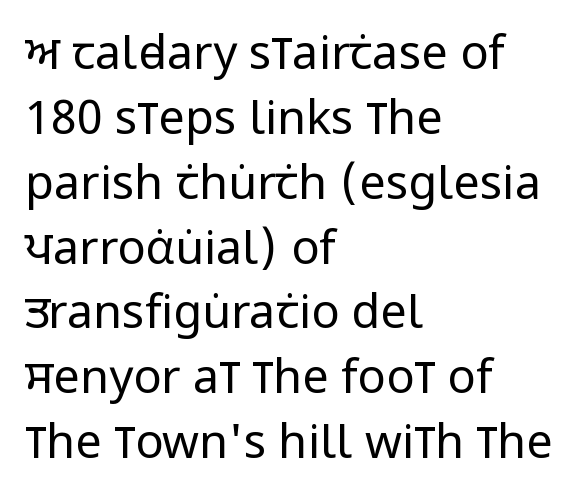
Glyph-to-glyph distance matches everyday printed text. You can tell from the bare stems that sans-serif type was used. Is this a fixed-width face? No — the glyphs have proportional, varying widths. A bare baseline throughout the passage. Reading down the column, the eye jumps a familiar distance to each next line.
